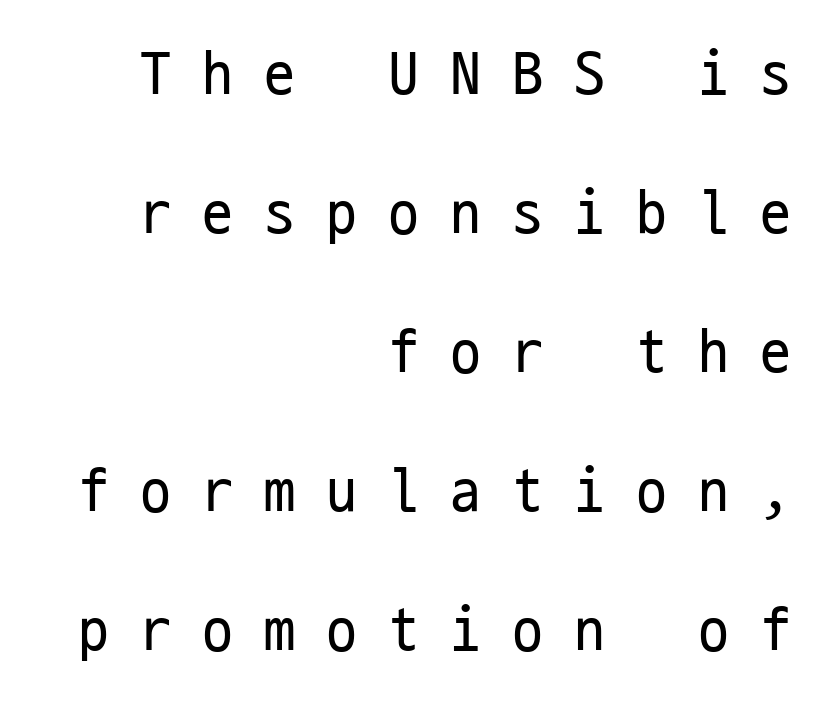
The string is rendered with underlining switched off. Vertical strokes here are truly vertical. Widely set lines give the paragraph a tall, airy silhouette. Unlike a traditional serif, this face leaves its strokes unadorned. These lines are set flush right with a ragged left edge.
